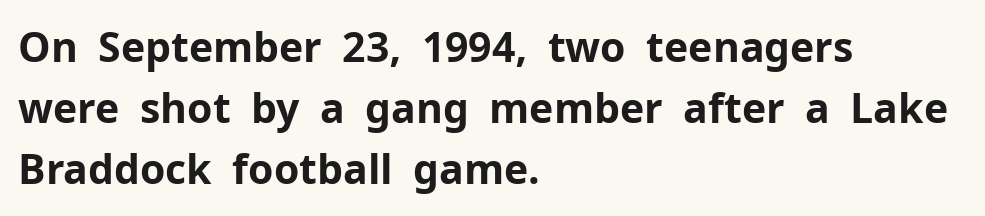
Only glyphs here, with clear space below each row. Baseline-to-baseline distance is the conventional proportion of letter height. This sample uses a sans-serif face. How heavy is the stroke? Heavy — this is a bold. Think of a printed novel: that variable character pitch is what you see here.
